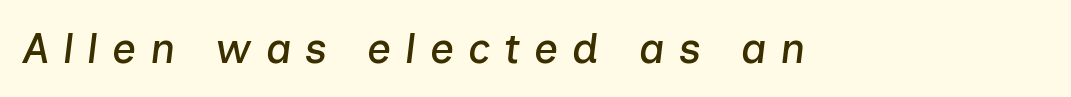
Q: Is the text italic (slanted)? A: Yes, it leans right by about 7 degrees.
Q: Is the text underlined? A: No.
Q: Is the spacing between letters normal or unusually wide? A: Unusually wide.
Q: Width (condensed, normal, or wide)? A: Normal.
Q: Stroke contrast? A: Low.
Q: x-height? A: Medium.
Q: Monospaced? A: No.
